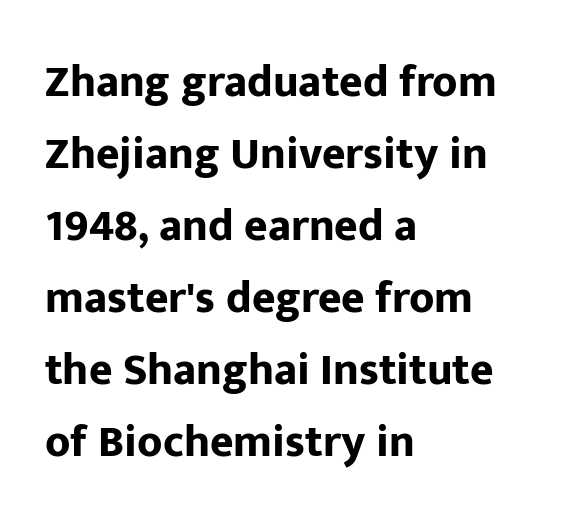
The image shows 45 px bold sans-serif type, upright; set left-aligned, normal line spacing (1.6x), normal letter spacing, not underlined; low stroke contrast and a medium x-height.
